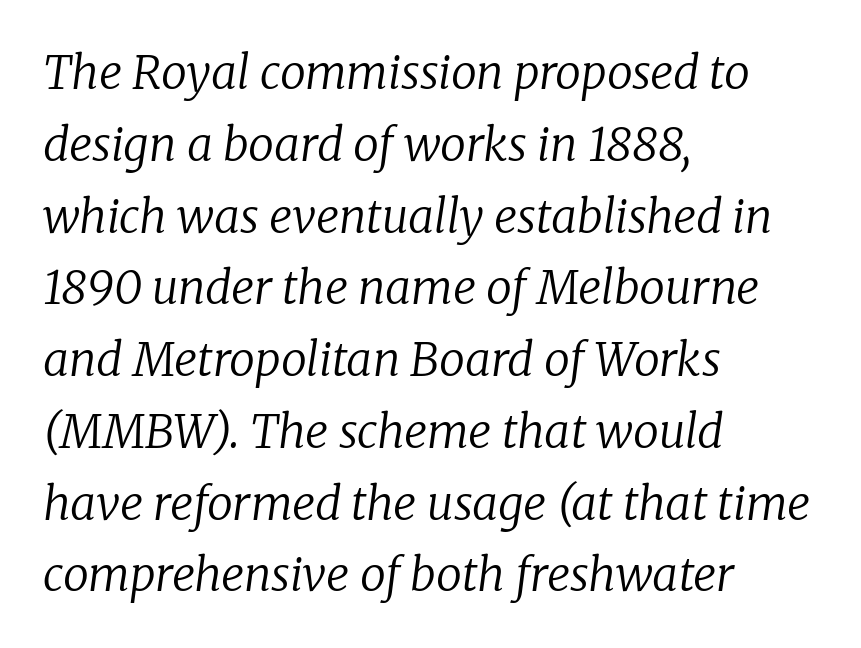
Q: Is the text bold? A: No.
Q: Is the text italic (slanted)? A: Yes, it leans right by about 8 degrees.
Q: Is the typeface a serif or a sans-serif typeface? A: Serif.
Q: Is the text underlined? A: No.
Q: How is the paragraph aligned? A: Left-aligned.
Q: Is the spacing between letters normal or unusually wide? A: Normal.
Q: Is the spacing between lines tight, normal or loose? A: Normal.
Q: Width (condensed, normal, or wide)? A: Normal.
Q: Stroke contrast? A: Low.
Q: x-height? A: Medium.
Q: Monospaced? A: No.
